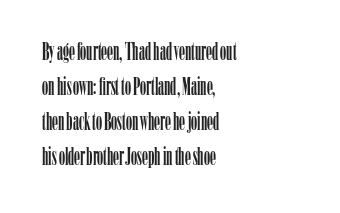
Q: Is the text italic (slanted)? A: No, it is upright.
Q: Is the text underlined? A: No.
Q: How is the paragraph aligned? A: Left-aligned.
Q: Is the spacing between letters normal or unusually wide? A: Normal.
Q: Is the spacing between lines tight, normal or loose? A: Normal.
